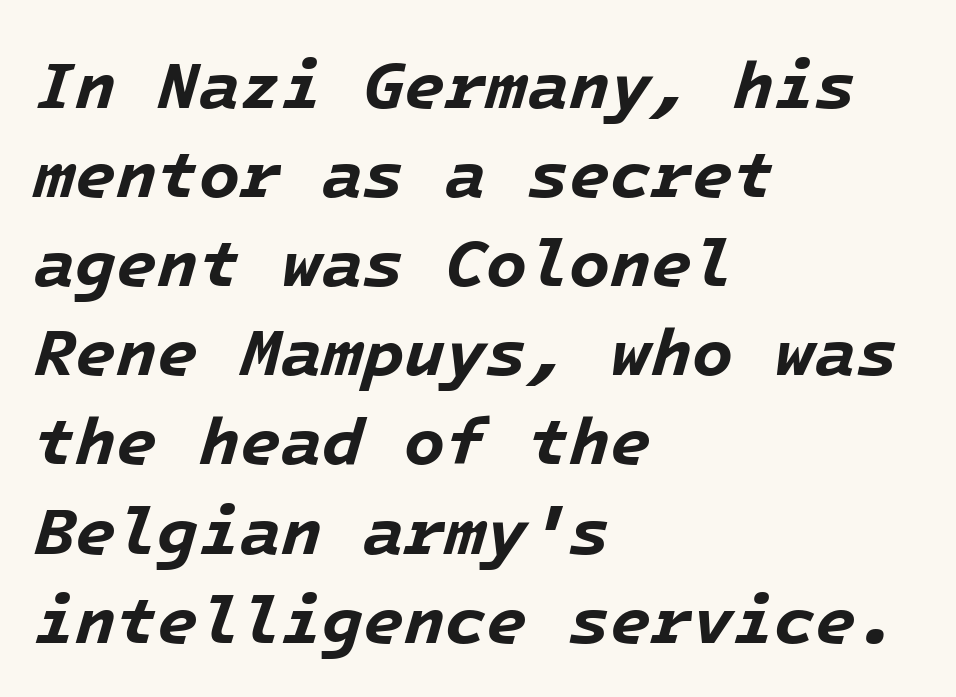
The strokes are fattened all the way to bold. This rendering leaves character spacing at its baseline value. The setting favours the left margin, as ordinary paragraphs usually do. Tall strokes in this sample are angled rather than plumb.
